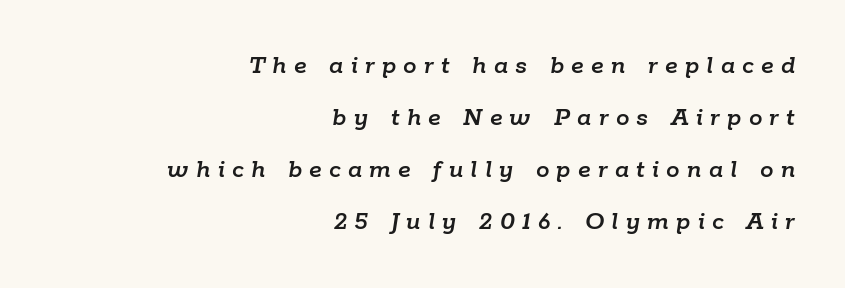
Q: Is the text italic (slanted)? A: Yes, it leans right by about 9 degrees.
Q: Is the text underlined? A: No.
Q: How is the paragraph aligned? A: Right-aligned.
Q: Is the spacing between letters normal or unusually wide? A: Unusually wide.
Q: Is the spacing between lines tight, normal or loose? A: Loose.
